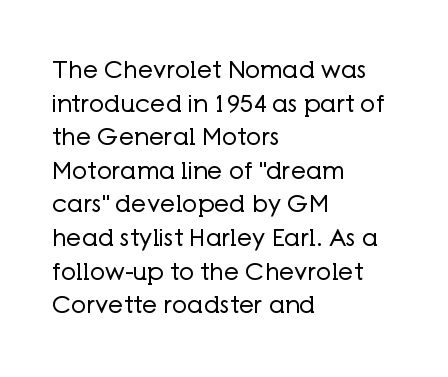
Q: Is the text bold? A: No.
Q: Is the text italic (slanted)? A: No, it is upright.
Q: Is the text underlined? A: No.
Q: How is the paragraph aligned? A: Left-aligned.
Q: Is the spacing between letters normal or unusually wide? A: Normal.
Q: Is the spacing between lines tight, normal or loose? A: Normal.
